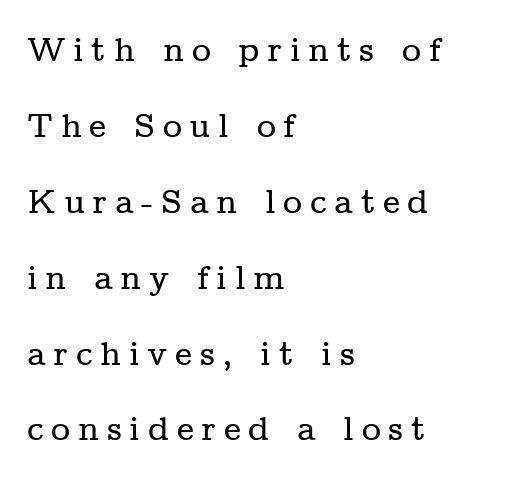
{"serif": "yes", "italic": "no", "width": "wide", "stroke_contrast": "low", "x_height": "medium", "monospaced": "no", "underline": "no", "align": "left", "line_spacing": "loose", "line_spacing_ratio": 2.3, "letter_spacing": "wide", "letter_spacing_em": 0.23, "glyph_px": 33}
